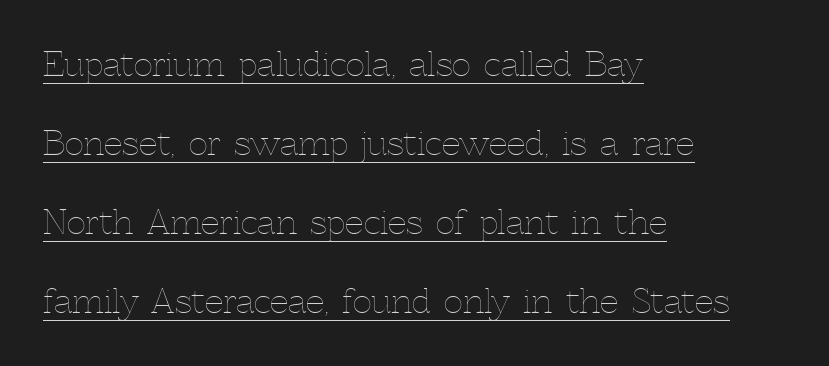
{"italic": "no", "bold": "no", "weight": "thin", "width": "normal", "x_height": "medium", "monospaced": "no", "underline": "yes", "align": "left", "line_spacing": "loose", "line_spacing_ratio": 2.39, "letter_spacing": "normal", "letter_spacing_em": 0.0, "glyph_px": 33}
